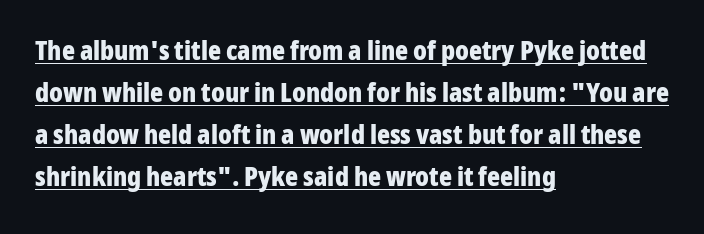
The image shows 27 px bold type, upright; set left-aligned, normal line spacing (1.56x), normal letter spacing, underlined.
